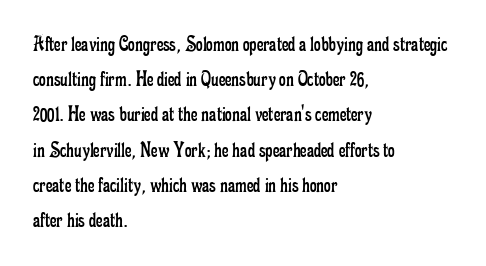
{"italic": "no", "bold": "no", "underline": "no", "align": "left", "line_spacing": "normal", "line_spacing_ratio": 1.53, "letter_spacing": "normal", "letter_spacing_em": 0.0, "glyph_px": 23}
